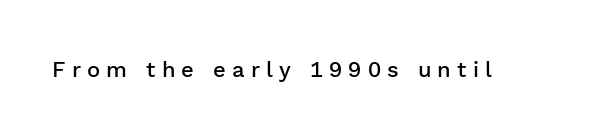
Q: Is the text bold? A: Semi-bold.
Q: Is the text italic (slanted)? A: No, it is upright.
Q: Is the text underlined? A: No.
Q: Is the spacing between letters normal or unusually wide? A: Unusually wide.
